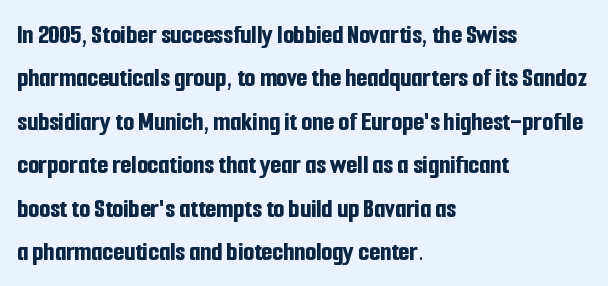
Q: Is the text bold? A: Yes.
Q: Is the text italic (slanted)? A: No, it is upright.
Q: Is the typeface a serif or a sans-serif typeface? A: Sans-serif.
Q: Is the text underlined? A: No.
Q: How is the paragraph aligned? A: Left-aligned.
Q: Is the spacing between letters normal or unusually wide? A: Normal.
Q: Is the spacing between lines tight, normal or loose? A: Normal.
Q: Width (condensed, normal, or wide)? A: Condensed.
Q: Stroke contrast? A: Low.
Q: x-height? A: Medium.
Q: Monospaced? A: No.
